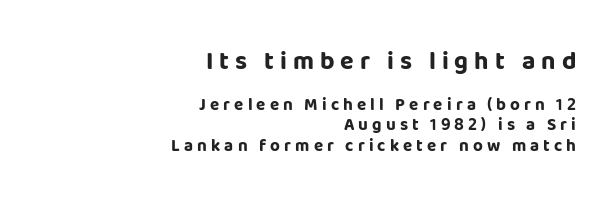
The image shows 25 px bold type, upright; set right-aligned, line spacing 1.2x, unusually wide letter spacing (+0.24 em), not underlined; the first (top) block is 1.47x larger.
